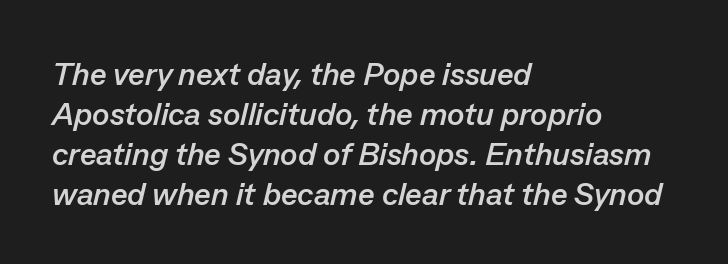
Q: Is the text bold? A: Yes.
Q: Is the text italic (slanted)? A: Yes, it leans right by about 13 degrees.
Q: Is the text underlined? A: No.
Q: How is the paragraph aligned? A: Left-aligned.
Q: Is the spacing between letters normal or unusually wide? A: Normal.
Q: Is the spacing between lines tight, normal or loose? A: Normal.
Q: Width (condensed, normal, or wide)? A: Normal.
Q: Stroke contrast? A: Low.
Q: x-height? A: Medium.
Q: Monospaced? A: No.
